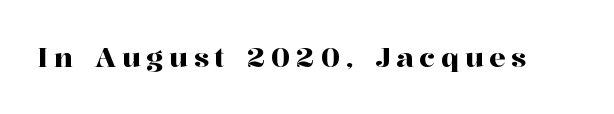
{"italic": "no", "underline": "no", "letter_spacing": "wide", "letter_spacing_em": 0.22, "glyph_px": 27}
